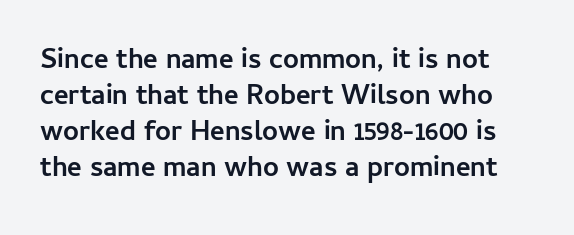
The image shows 28 px semibold sans-serif type, upright; set normal line spacing (1.29x), normal letter spacing, not underlined; low stroke contrast and a medium x-height.
